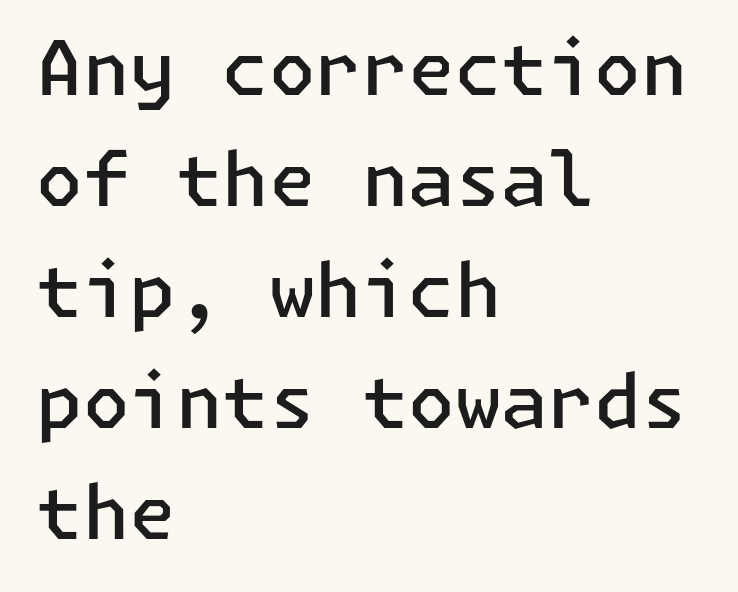
The image shows 75 px semibold sans-serif type, upright; set left-aligned, normal line spacing (1.48x), normal letter spacing, not underlined; low stroke contrast and a medium x-height.
